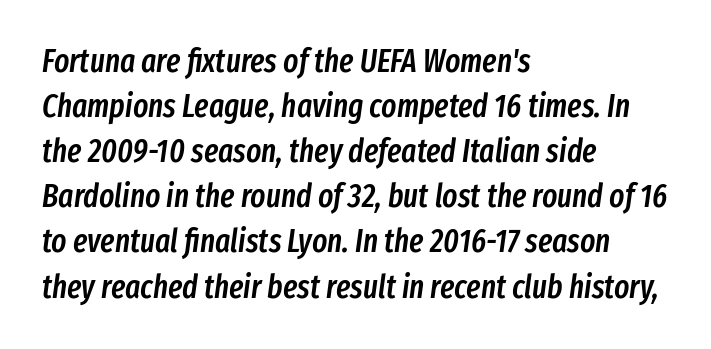
The designer left line spacing at the default. Every character sits at an angle, as italics do. Stems and bowls a touch heavier than normal — semibold. Proportional: the letters do not fall into vertical columns. Nothing unusual about the tracking: characters are spaced as the font intends. Descender tails drop into unmarked territory.
